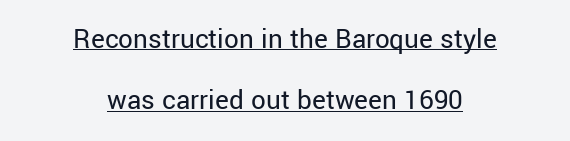
{"serif": "no", "italic": "no", "bold": "no", "weight": "regular", "width": "normal", "stroke_contrast": "low", "x_height": "medium", "monospaced": "no", "underline": "yes", "align": "center", "line_spacing": "loose", "line_spacing_ratio": 2.12, "letter_spacing": "normal", "letter_spacing_em": 0.0, "glyph_px": 29}
